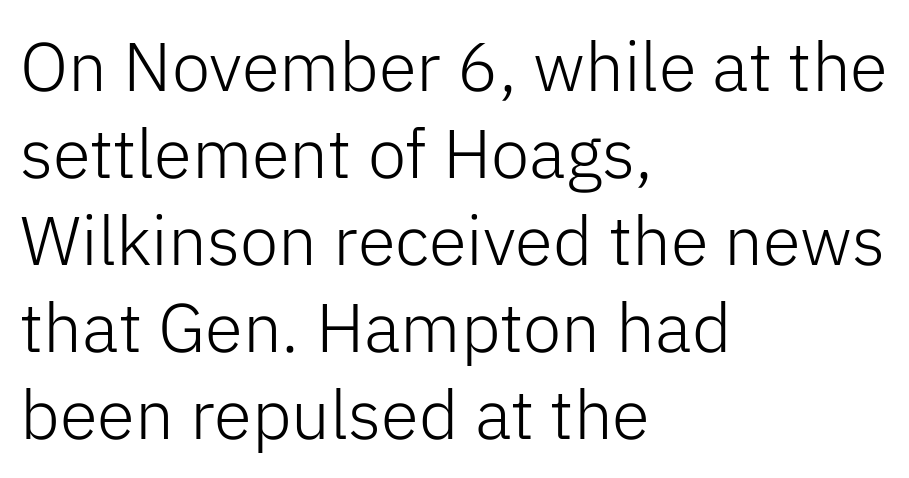
Italic? Not at all — the glyphs are vertical. The strokes carry an ordinary text weight at most. The compositor pushed each line to the left boundary. Proportional: the letters do not fall into vertical columns.
